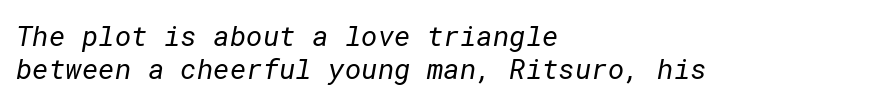
{"serif": "no", "bold": "no", "weight": "regular", "width": "normal", "stroke_contrast": "low", "x_height": "medium", "underline": "no", "align": "left", "line_spacing_ratio": 1.18, "letter_spacing": "normal", "letter_spacing_em": 0.0, "glyph_px": 28}
